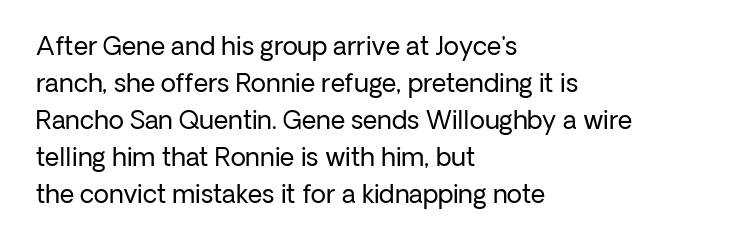
Q: Is the text bold? A: No.
Q: Is the text italic (slanted)? A: No, it is upright.
Q: Is the text underlined? A: No.
Q: How is the paragraph aligned? A: Left-aligned.
Q: Is the spacing between letters normal or unusually wide? A: Normal.
Q: Is the spacing between lines tight, normal or loose? A: Normal.
